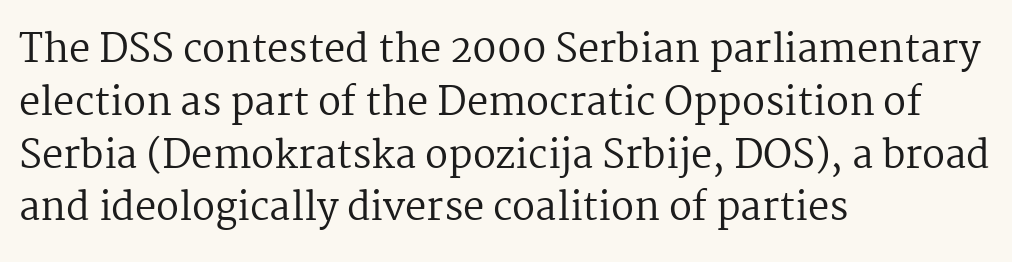
Q: Is the text bold? A: No.
Q: Is the text italic (slanted)? A: No, it is upright.
Q: Is the typeface a serif or a sans-serif typeface? A: Serif.
Q: Is the text underlined? A: No.
Q: How is the paragraph aligned? A: Left-aligned.
Q: Is the spacing between letters normal or unusually wide? A: Normal.
Q: Is the spacing between lines tight, normal or loose? A: Normal.
Q: Width (condensed, normal, or wide)? A: Normal.
Q: Stroke contrast? A: Medium.
Q: x-height? A: Medium.
Q: Monospaced? A: No.
